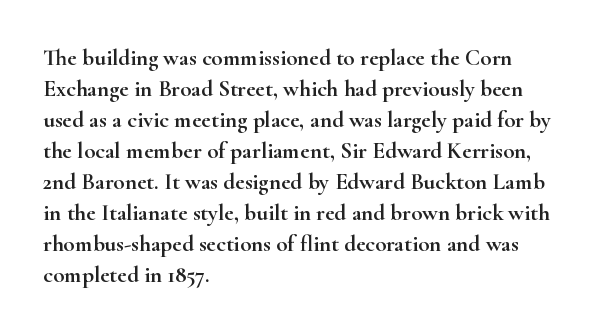
Q: Is the text italic (slanted)? A: No, it is upright.
Q: Is the text underlined? A: No.
Q: How is the paragraph aligned? A: Left-aligned.
Q: Is the spacing between letters normal or unusually wide? A: Normal.
Q: Is the spacing between lines tight, normal or loose? A: Normal.
